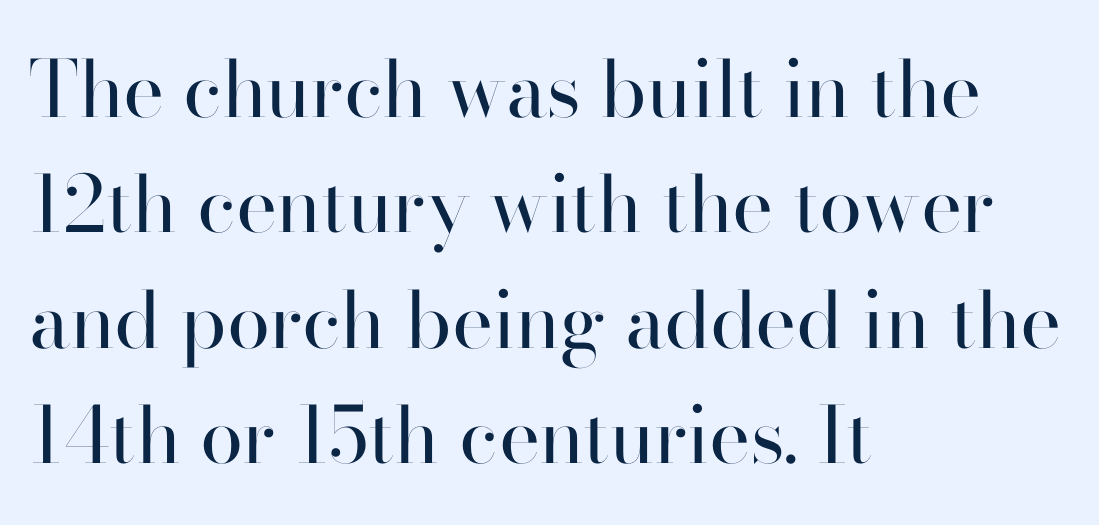
The image shows 78 px regular-weight sans-serif type, upright; set left-aligned, normal line spacing (1.48x), normal letter spacing, not underlined; high stroke contrast and a small x-height.
